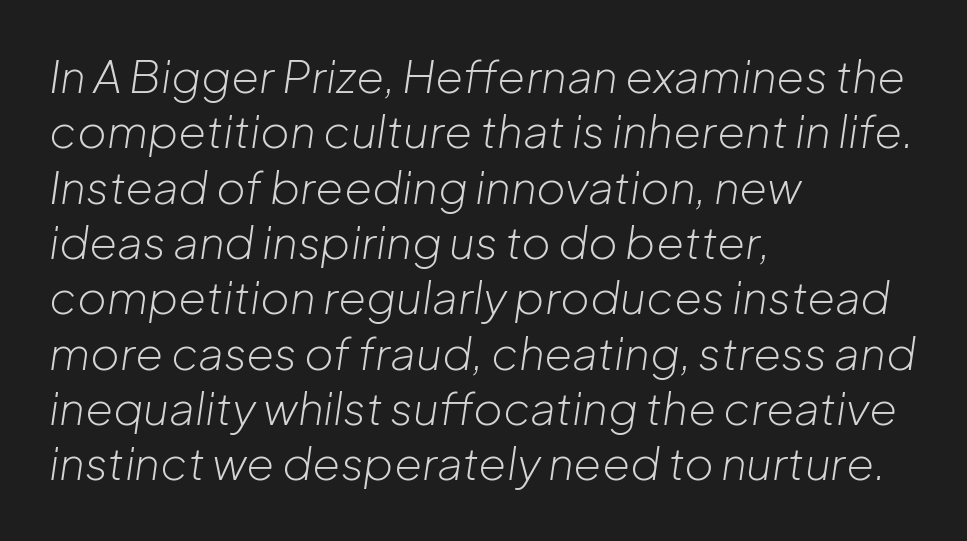
Each line starts at the same left margin while the right side varies. Quick note: italic. The face used here is rendered with its standard letterfit. Character widths vary here, with narrow letters taking less room than wide ones.
